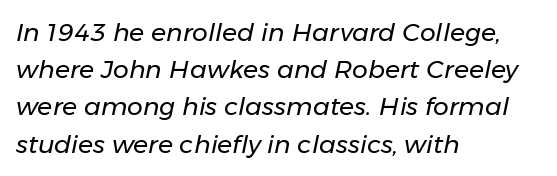
Line starts are locked; line ends wander. Short note: letters normally spaced. It's the slanting kind of type. This rendering features lettering with no underline. If you measured baseline to baseline, you'd find a middling distance.
